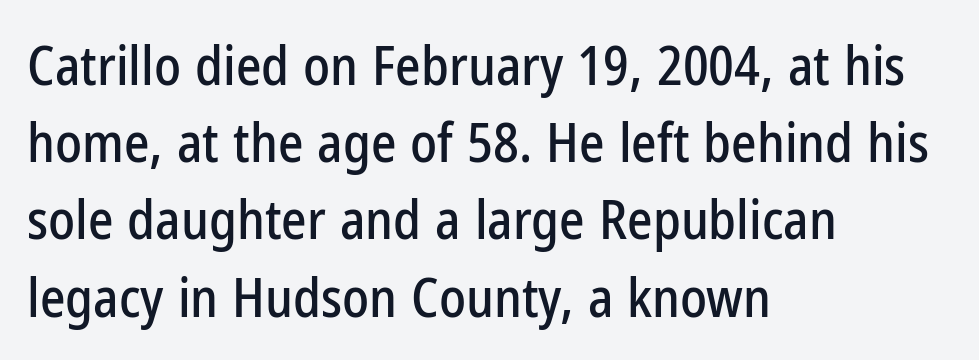
The image shows 54 px condensed sans-serif type, upright; set left-aligned, normal line spacing (1.43x), normal letter spacing, not underlined; low stroke contrast and a medium x-height.
